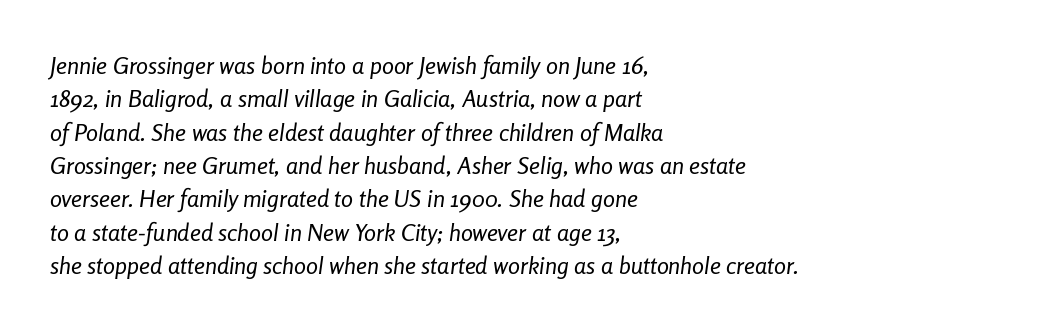
Q: Is the text bold? A: No.
Q: Is the text italic (slanted)? A: Yes, it leans right by about 8 degrees.
Q: Is the text underlined? A: No.
Q: How is the paragraph aligned? A: Left-aligned.
Q: Is the spacing between letters normal or unusually wide? A: Normal.
Q: Is the spacing between lines tight, normal or loose? A: Normal.
